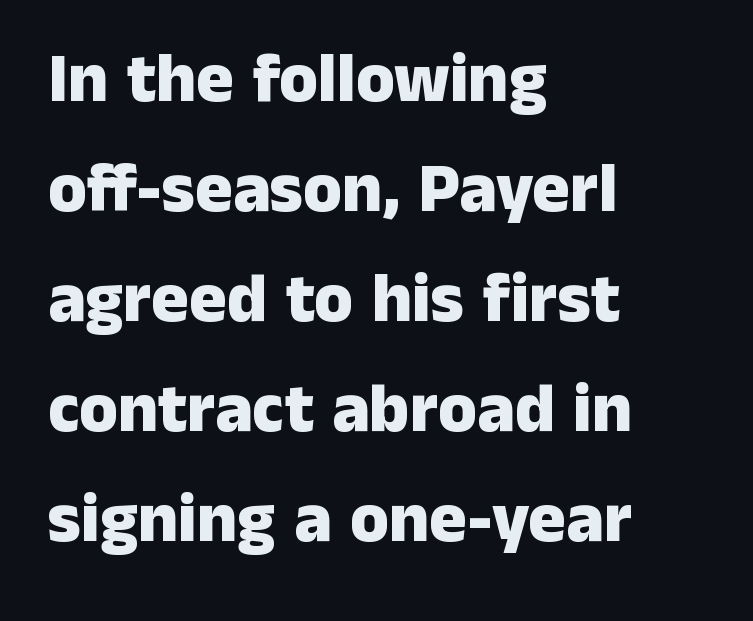
The image shows 70 px heavy sans-serif type, upright; set left-aligned, normal line spacing (1.57x), normal letter spacing, not underlined; low stroke contrast and a medium x-height.
